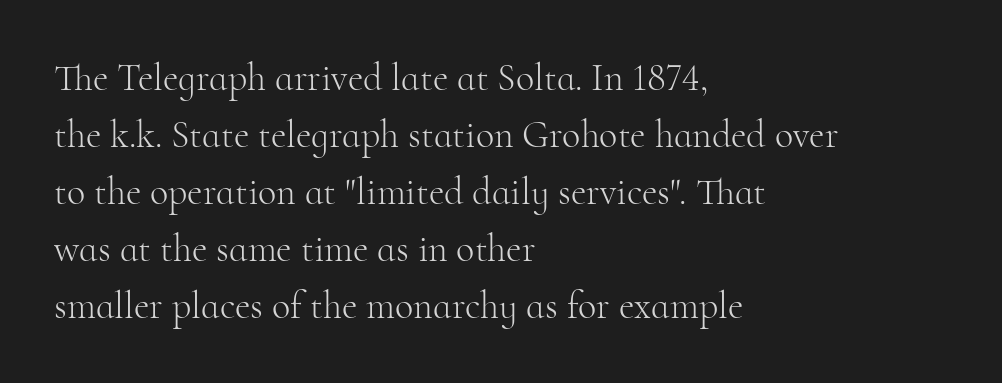
Q: Is the text bold? A: No.
Q: Is the text italic (slanted)? A: No, it is upright.
Q: Is the typeface a serif or a sans-serif typeface? A: Serif.
Q: Is the text underlined? A: No.
Q: How is the paragraph aligned? A: Left-aligned.
Q: Is the spacing between letters normal or unusually wide? A: Normal.
Q: Is the spacing between lines tight, normal or loose? A: Normal.
Q: Width (condensed, normal, or wide)? A: Normal.
Q: Stroke contrast? A: High.
Q: x-height? A: Small.
Q: Monospaced? A: No.
